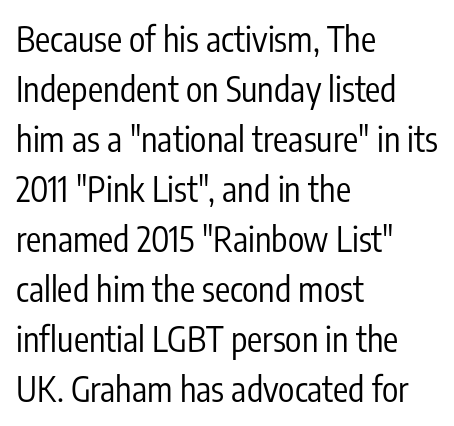
The image shows 34 px regular-weight, condensed sans-serif type, upright; set left-aligned, normal line spacing (1.47x), normal letter spacing, not underlined; low stroke contrast and a medium x-height.
